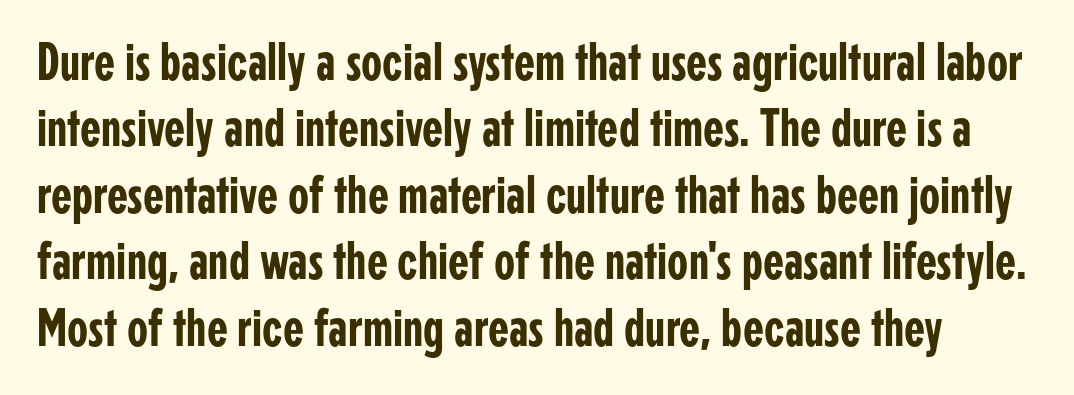
Notice how the stems are strictly vertical — no italics here. Unlike a traditional serif, this face leaves its strokes unadorned. This rendering features lettering with no underline. Do the characters align in a grid? No, the font is proportional. Look at the tracking — it's just the regular setting, nothing added.
